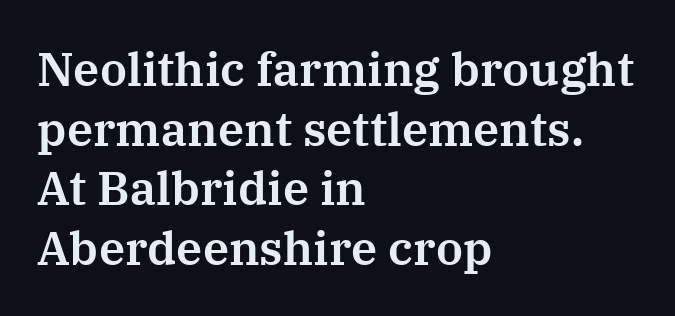
Q: Is the text italic (slanted)? A: No, it is upright.
Q: Is the typeface a serif or a sans-serif typeface? A: Serif.
Q: Is the text underlined? A: No.
Q: How is the paragraph aligned? A: Left-aligned.
Q: Is the spacing between letters normal or unusually wide? A: Normal.
Q: Is the spacing between lines tight, normal or loose? A: Normal.
Q: Width (condensed, normal, or wide)? A: Normal.
Q: Stroke contrast? A: Medium.
Q: x-height? A: Medium.
Q: Monospaced? A: No.
